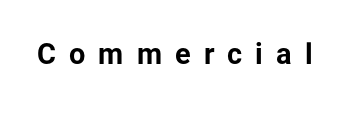
Q: Is the text bold? A: Yes.
Q: Is the text italic (slanted)? A: No, it is upright.
Q: Is the typeface a serif or a sans-serif typeface? A: Sans-serif.
Q: Is the text underlined? A: No.
Q: Is the spacing between letters normal or unusually wide? A: Unusually wide.
Q: Width (condensed, normal, or wide)? A: Normal.
Q: Stroke contrast? A: Low.
Q: x-height? A: Medium.
Q: Monospaced? A: No.
